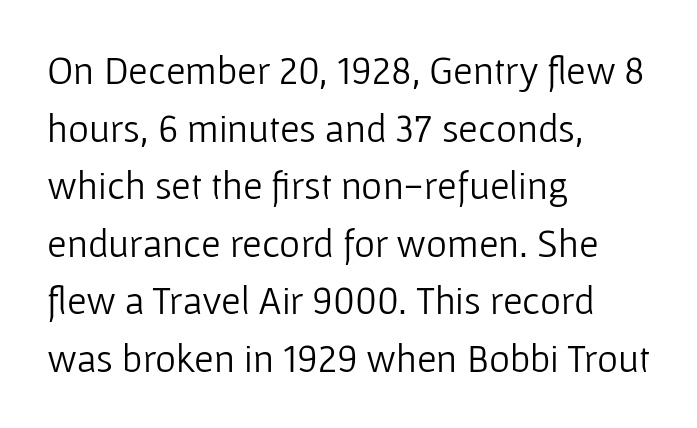
{"serif": "no", "italic": "no", "bold": "no", "weight": "light", "width": "normal", "stroke_contrast": "low", "x_height": "medium", "monospaced": "no", "underline": "no", "align": "left", "line_spacing": "normal", "line_spacing_ratio": 1.44, "letter_spacing": "normal", "letter_spacing_em": 0.0, "glyph_px": 40}
